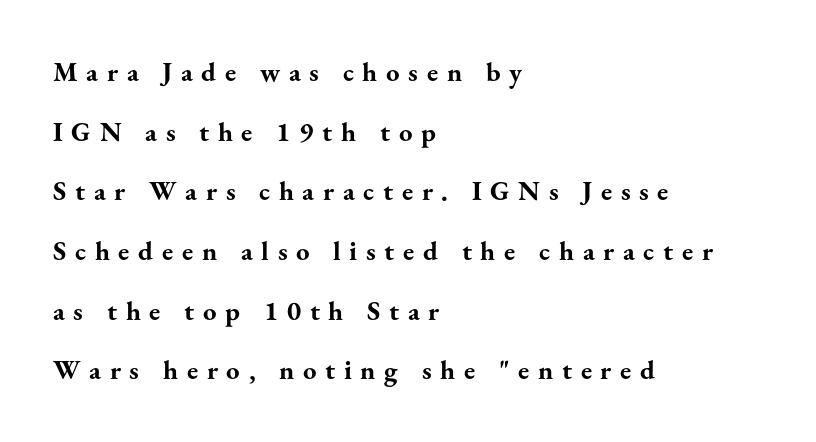
The image shows 27 px bold type, upright; set left-aligned, loose line spacing (2.21x), unusually wide letter spacing (+0.32 em), not underlined.
